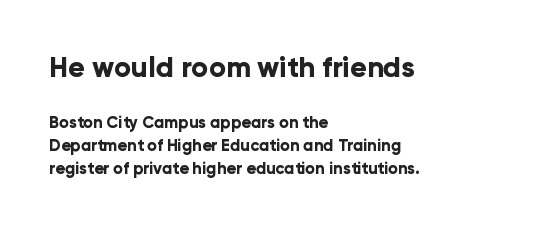
{"serif": "no", "italic": "no", "bold": "yes", "weight": "bold", "width": "normal", "stroke_contrast": "low", "x_height": "medium", "monospaced": "no", "underline": "no", "align": "left", "line_spacing": "normal", "line_spacing_ratio": 1.44, "letter_spacing": "normal", "letter_spacing_em": 0.0, "larger_block": "first", "size_ratio": 1.75, "glyph_px": 28}
